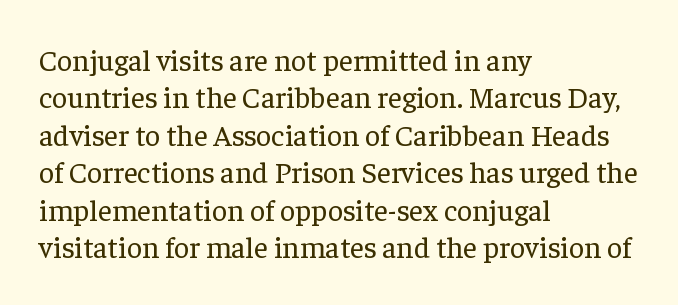
Weight: in the light-to-regular range. Italic: no, the glyphs are upright roman. The ragged edge is on the right, which tells us the setting is flush left. A serif font was chosen for this passage. Looks like regular typesetting: each glyph gets only the width it needs.
